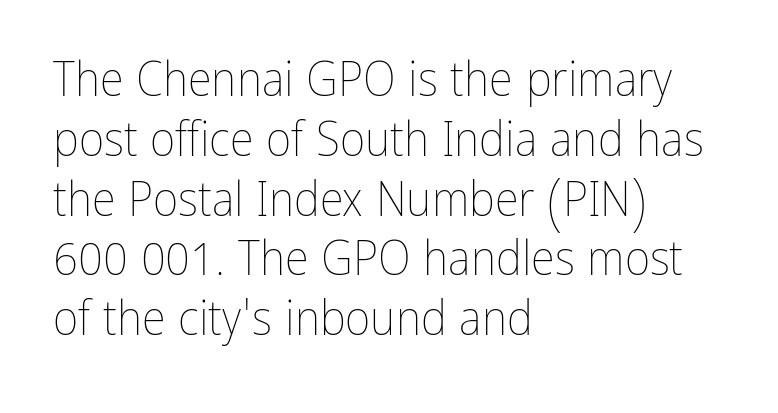
The weight would be labelled regular, book, light, or lighter still. The zone under the glyphs is completely vacant. The font's upright variant was chosen for this text. Note the varied advance widths — an 'i' is clearly narrower than an 'm'. Reading down the block, your eye returns to a fixed left position each line.
